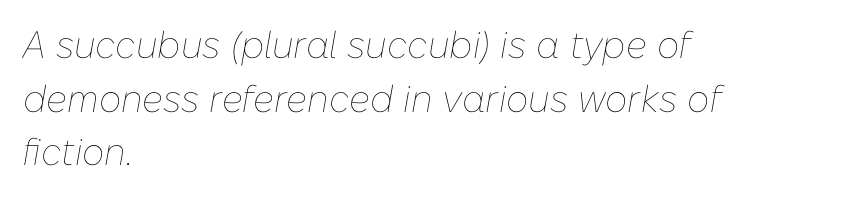
Q: Is the text bold? A: No.
Q: Is the text italic (slanted)? A: Yes, it leans right by about 10 degrees.
Q: Is the text underlined? A: No.
Q: How is the paragraph aligned? A: Left-aligned.
Q: Is the spacing between letters normal or unusually wide? A: Normal.
Q: Is the spacing between lines tight, normal or loose? A: Normal.
Q: Width (condensed, normal, or wide)? A: Normal.
Q: Stroke contrast? A: Low.
Q: x-height? A: Medium.
Q: Monospaced? A: No.
